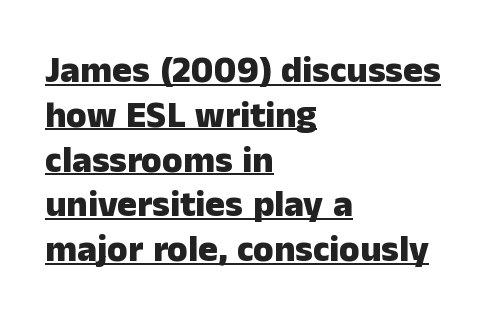
Q: Is the text bold? A: Yes.
Q: Is the text italic (slanted)? A: No, it is upright.
Q: Is the typeface a serif or a sans-serif typeface? A: Sans-serif.
Q: Is the text underlined? A: Yes.
Q: How is the paragraph aligned? A: Left-aligned.
Q: Is the spacing between letters normal or unusually wide? A: Normal.
Q: Width (condensed, normal, or wide)? A: Normal.
Q: Stroke contrast? A: Low.
Q: x-height? A: Medium.
Q: Monospaced? A: No.
